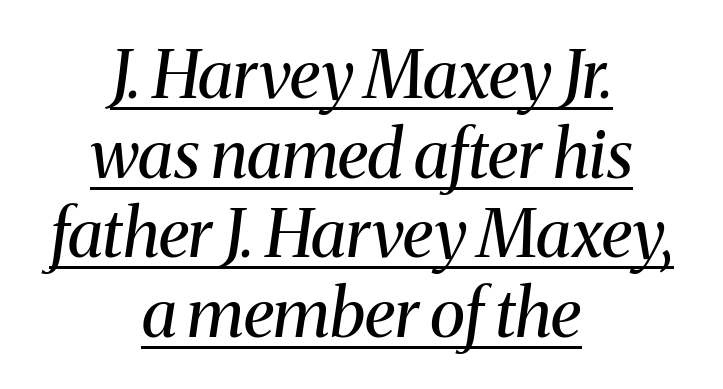
Q: Is the text bold? A: No.
Q: Is the text italic (slanted)? A: Yes, it leans right by about 8 degrees.
Q: Is the typeface a serif or a sans-serif typeface? A: Serif.
Q: Is the text underlined? A: Yes.
Q: How is the paragraph aligned? A: Centered.
Q: Is the spacing between letters normal or unusually wide? A: Normal.
Q: Width (condensed, normal, or wide)? A: Normal.
Q: Stroke contrast? A: Medium.
Q: x-height? A: Medium.
Q: Monospaced? A: No.
